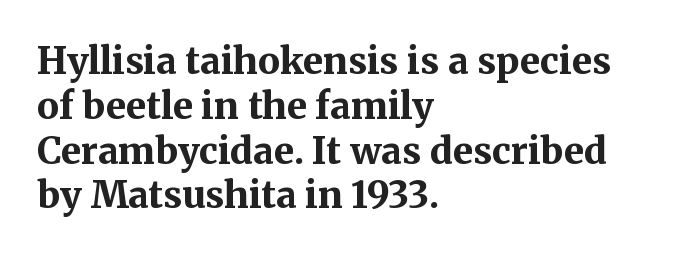
The image shows 37 px bold serif type, upright; set left-aligned, line spacing 1.21x, normal letter spacing, not underlined; medium stroke contrast and a medium x-height.
